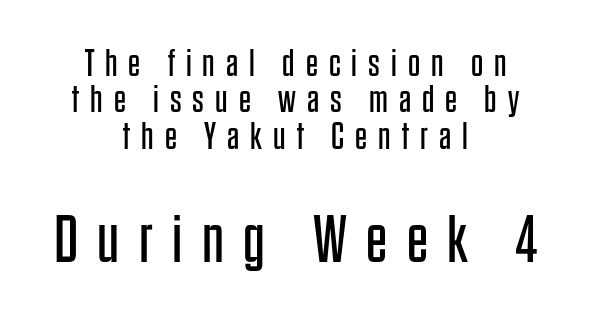
The image shows 67 px regular-weight, condensed sans-serif type, upright; set centered, tight line spacing (0.96x), unusually wide letter spacing (+0.29 em), not underlined; the second (bottom) block is 1.76x larger; low stroke contrast and a large x-height.
